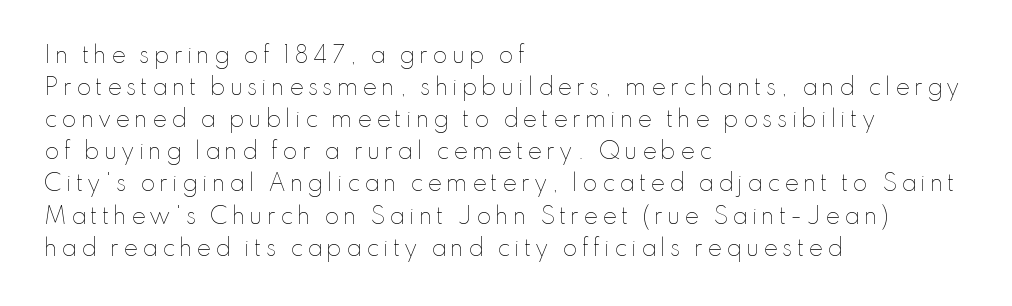
{"italic": "no", "bold": "no", "underline": "no", "align": "left", "line_spacing": "normal", "line_spacing_ratio": 1.46, "glyph_px": 22}
